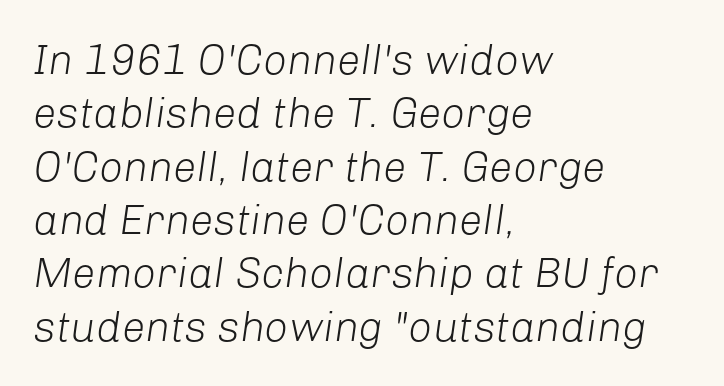
Do the characters align in a grid? No, the font is proportional. No extra ink here — the face is not bold. Visually the block forms a straight wall on the left and a jagged coastline on the right. Honestly, there is no underline to notice here at all. Successive baselines arrive at the customary interval.
